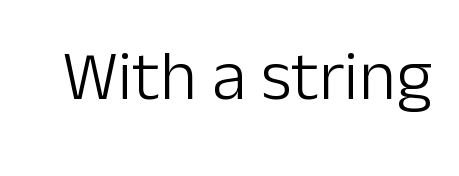
{"serif": "no", "italic": "no", "bold": "no", "weight": "light", "width": "normal", "stroke_contrast": "low", "x_height": "medium", "monospaced": "no", "underline": "no", "letter_spacing": "normal", "letter_spacing_em": 0.0, "glyph_px": 70}
